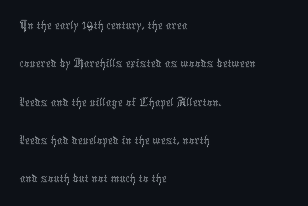
The image shows 28 px thin, condensed type, upright; set left-aligned, normal line spacing (1.37x), normal letter spacing, not underlined; a medium x-height.
